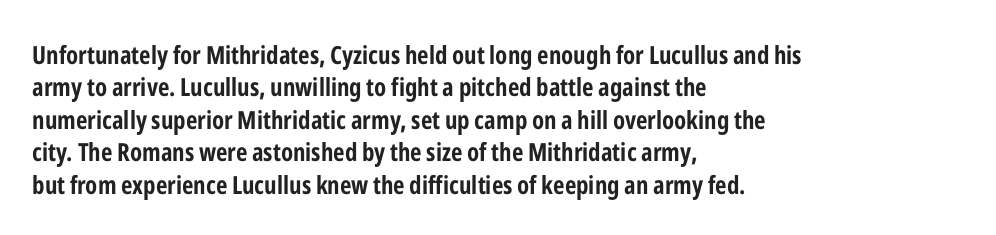
The image shows 25 px bold type, upright; set left-aligned, normal line spacing (1.3x), normal letter spacing, not underlined.
